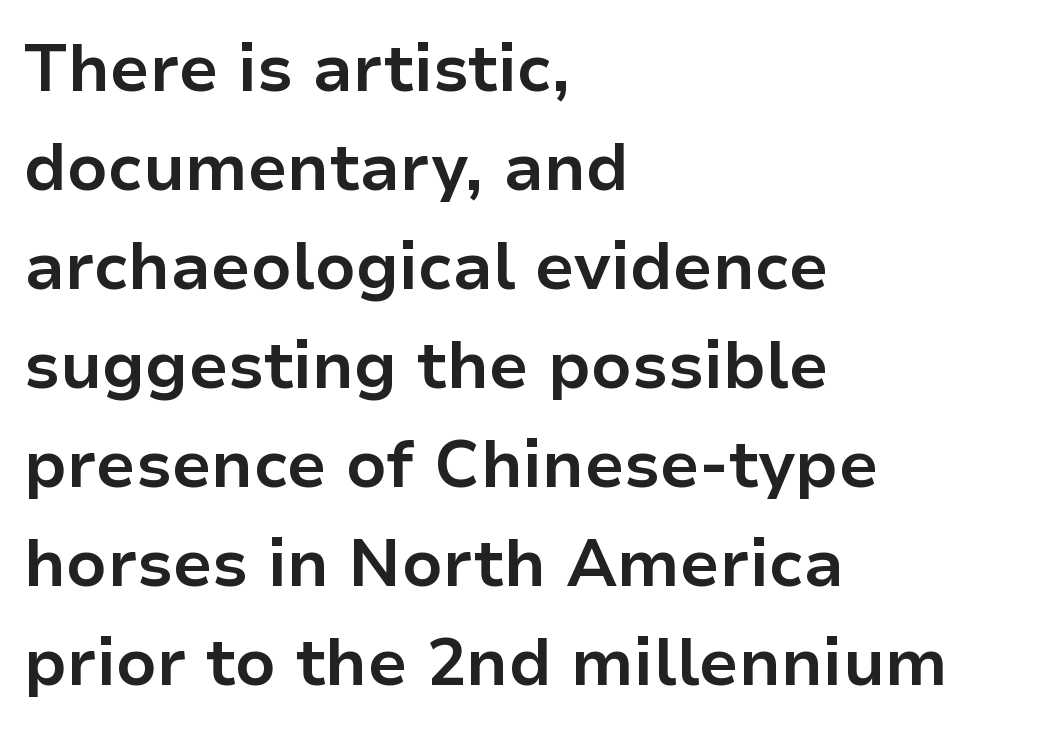
{"serif": "no", "italic": "no", "bold": "yes", "weight": "bold", "width": "normal", "stroke_contrast": "low", "x_height": "medium", "monospaced": "no", "underline": "no", "align": "left", "line_spacing": "normal", "line_spacing_ratio": 1.5, "letter_spacing": "normal", "letter_spacing_em": 0.0, "glyph_px": 66}
